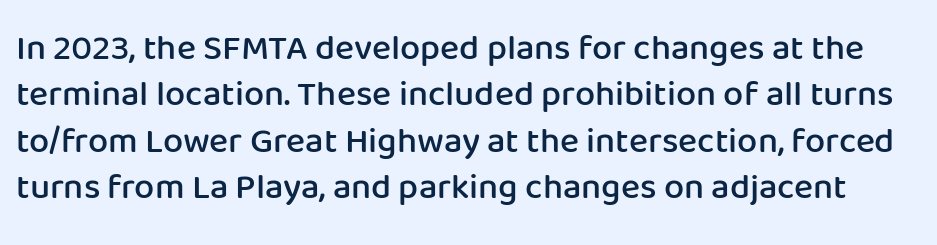
The face used here is proportionally spaced, like ordinary book or web type. Regarding leading, the lines here are spaced in the standard way. Italic: no, the glyphs are upright roman. Honestly, there is no underline to notice here at all. The type family on display is of the sans-serif kind.
